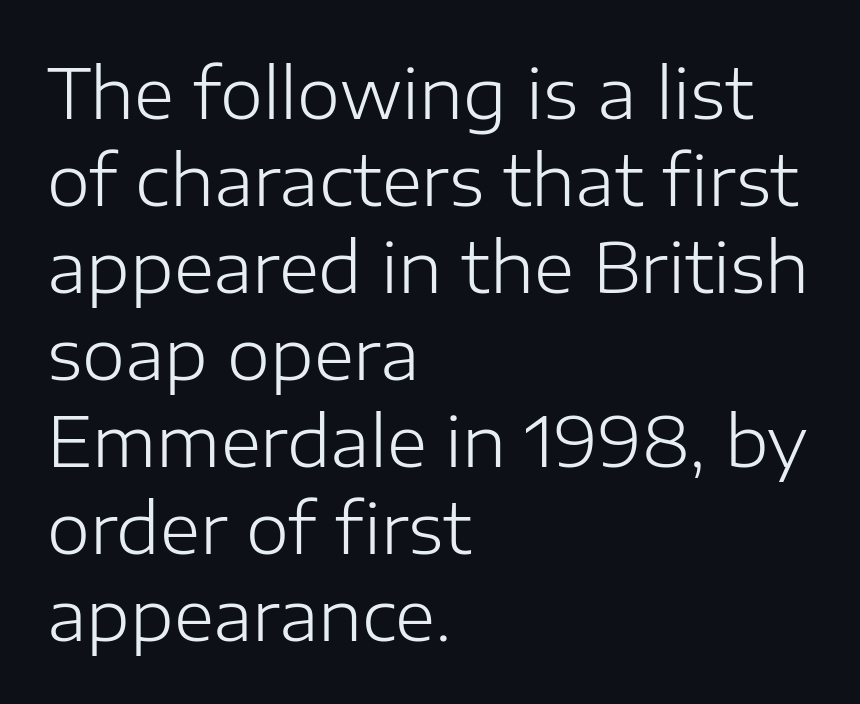
Italic? Not at all — the glyphs are vertical. The strokes carry an ordinary text weight at most. The compositor pushed each line to the left boundary. Proportional: the letters do not fall into vertical columns.
